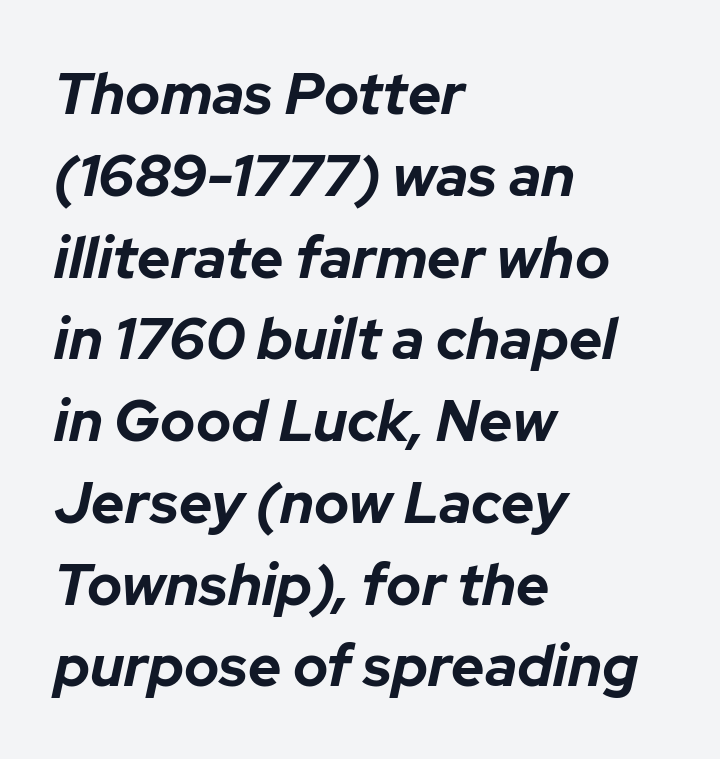
Q: Is the text bold? A: Yes.
Q: Is the text italic (slanted)? A: Yes, it leans right by about 12 degrees.
Q: Is the text underlined? A: No.
Q: How is the paragraph aligned? A: Left-aligned.
Q: Is the spacing between letters normal or unusually wide? A: Normal.
Q: Is the spacing between lines tight, normal or loose? A: Normal.
Q: Width (condensed, normal, or wide)? A: Normal.
Q: Stroke contrast? A: Low.
Q: x-height? A: Medium.
Q: Monospaced? A: No.
